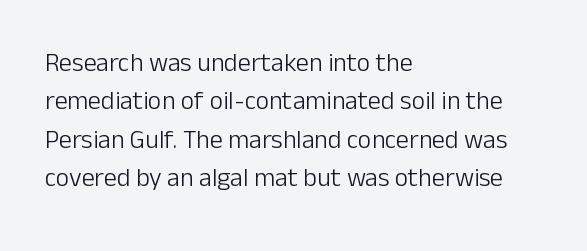
{"italic": "no", "bold": "no", "underline": "no", "align": "left", "line_spacing": "normal", "line_spacing_ratio": 1.48, "letter_spacing": "normal", "letter_spacing_em": 0.0, "glyph_px": 26}
